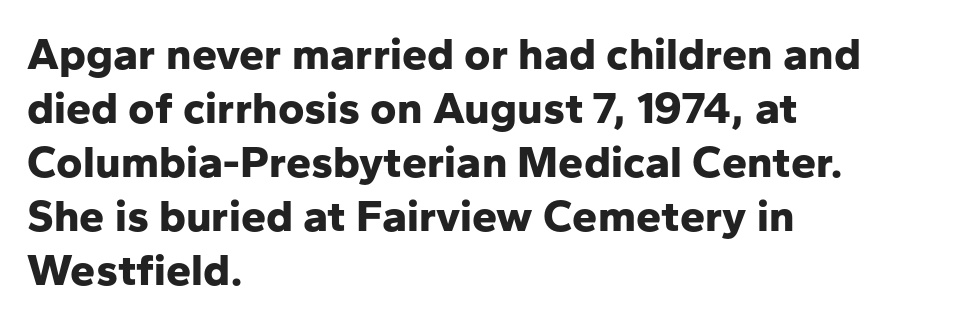
{"serif": "no", "italic": "no", "bold": "yes", "weight": "bold", "width": "normal", "stroke_contrast": "low", "x_height": "medium", "monospaced": "no", "underline": "no", "align": "left", "line_spacing_ratio": 1.2, "letter_spacing": "normal", "letter_spacing_em": 0.0, "glyph_px": 45}
